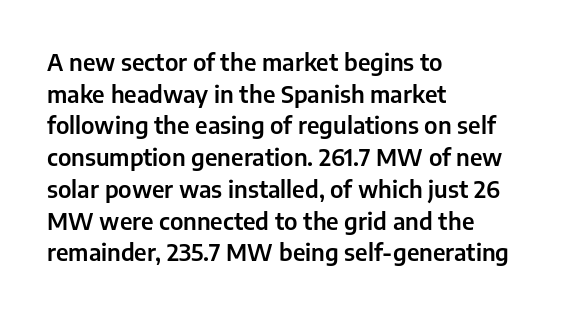
The image shows 23 px text type, upright; set left-aligned, normal line spacing (1.38x), normal letter spacing, not underlined.
